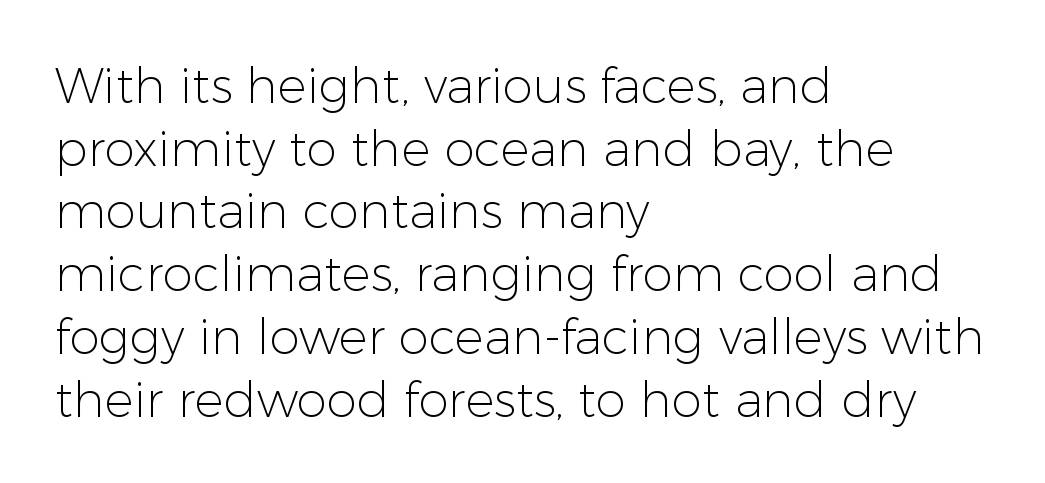
Q: Is the text bold? A: No.
Q: Is the text italic (slanted)? A: No, it is upright.
Q: Is the typeface a serif or a sans-serif typeface? A: Sans-serif.
Q: Is the text underlined? A: No.
Q: How is the paragraph aligned? A: Left-aligned.
Q: Is the spacing between letters normal or unusually wide? A: Normal.
Q: Is the spacing between lines tight, normal or loose? A: Normal.
Q: Width (condensed, normal, or wide)? A: Normal.
Q: Stroke contrast? A: Low.
Q: x-height? A: Medium.
Q: Monospaced? A: No.
